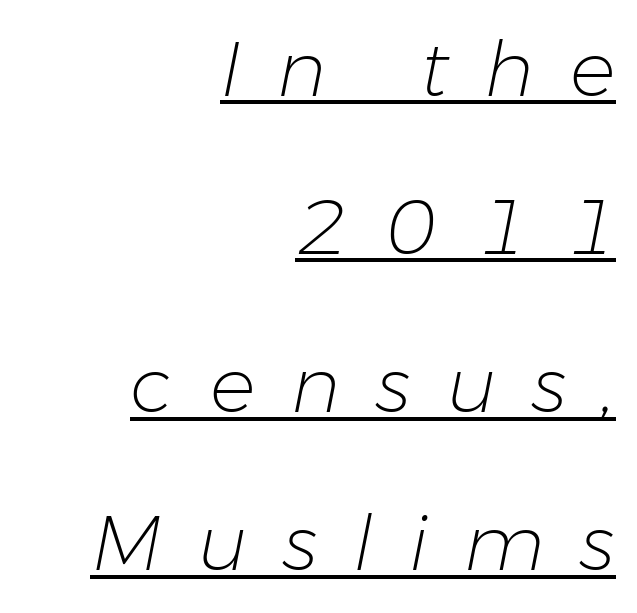
Q: Is the text bold? A: No.
Q: Is the text italic (slanted)? A: Yes, it leans right by about 11 degrees.
Q: Is the text underlined? A: Yes.
Q: How is the paragraph aligned? A: Right-aligned.
Q: Is the spacing between letters normal or unusually wide? A: Unusually wide.
Q: Is the spacing between lines tight, normal or loose? A: Loose.
Q: Width (condensed, normal, or wide)? A: Normal.
Q: Stroke contrast? A: Low.
Q: x-height? A: Medium.
Q: Monospaced? A: No.
